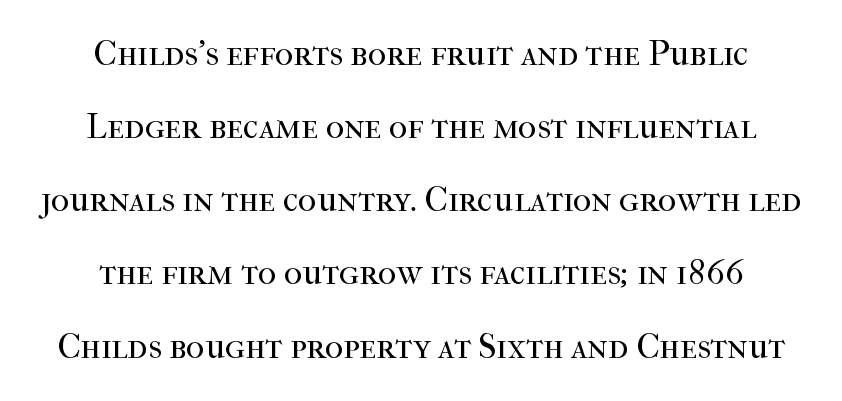
The image shows 35 px regular-weight serif type, upright; set centered, loose line spacing (2.09x), normal letter spacing, not underlined; high stroke contrast and a medium x-height.
